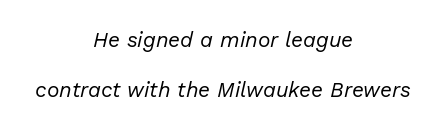
Posture: slanted. The letters sit at their default tracking, neither squeezed nor spread. The letterforms sit at book weight or below. This sample trades compactness for vertical openness between lines. The passage shown is not underscored anywhere. The paragraph shown floats in the horizontal middle.
